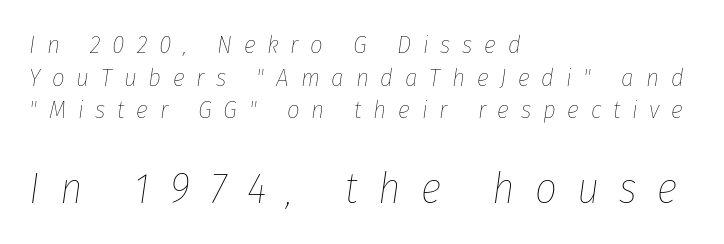
You could only call the tracking loose — the letters float apart. The passage shown is typed in a proportional face where columns would drift. Whoever set this chose a conventional vertical rhythm. The specimen reads as italic at a glance. These glyphs show unthickened strokes, regular width or finer. The designer gave the closing block more size than the opening block.
